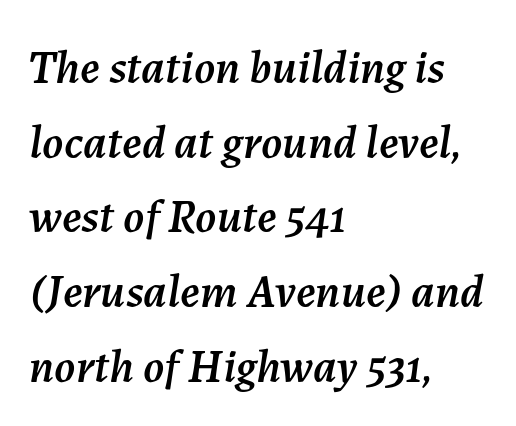
Q: Is the text italic (slanted)? A: Yes, it leans right by about 7 degrees.
Q: Is the text underlined? A: No.
Q: How is the paragraph aligned? A: Left-aligned.
Q: Is the spacing between letters normal or unusually wide? A: Normal.
Q: Is the spacing between lines tight, normal or loose? A: Normal.
Q: Width (condensed, normal, or wide)? A: Normal.
Q: Stroke contrast? A: Medium.
Q: x-height? A: Medium.
Q: Monospaced? A: No.
